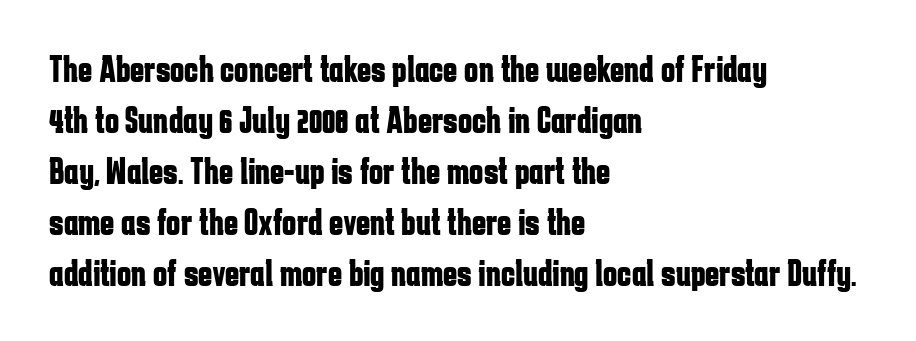
{"serif": "no", "italic": "no", "bold": "yes", "weight": "bold", "width": "condensed", "stroke_contrast": "low", "x_height": "medium", "monospaced": "no", "underline": "no", "align": "left", "line_spacing": "normal", "line_spacing_ratio": 1.34, "letter_spacing": "normal", "letter_spacing_em": 0.0, "glyph_px": 38}
